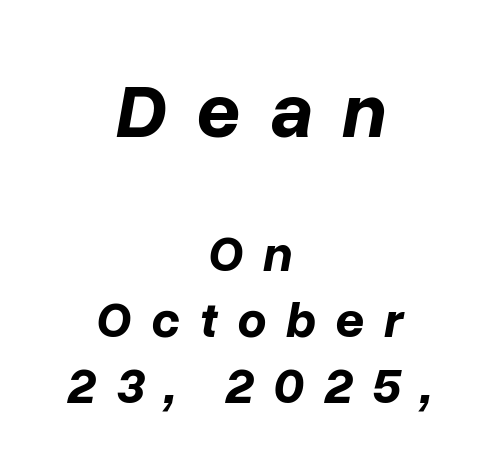
{"italic": "yes", "lean": "right", "slant_degrees": 10, "bold": "yes", "weight": "bold", "width": "normal", "stroke_contrast": "low", "x_height": "medium", "monospaced": "no", "underline": "no", "align": "center", "line_spacing": "normal", "line_spacing_ratio": 1.3, "letter_spacing": "wide", "letter_spacing_em": 0.38, "larger_block": "first", "size_ratio": 1.51, "glyph_px": 77}
